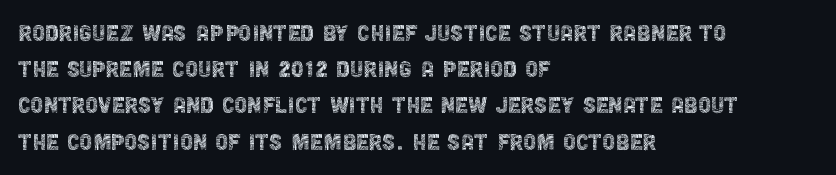
{"serif": "no", "italic": "no", "bold": "no", "weight": "thin", "width": "condensed", "x_height": "large", "monospaced": "no", "underline": "no", "align": "left", "line_spacing": "normal", "line_spacing_ratio": 1.25, "letter_spacing": "normal", "letter_spacing_em": 0.0, "glyph_px": 29}
